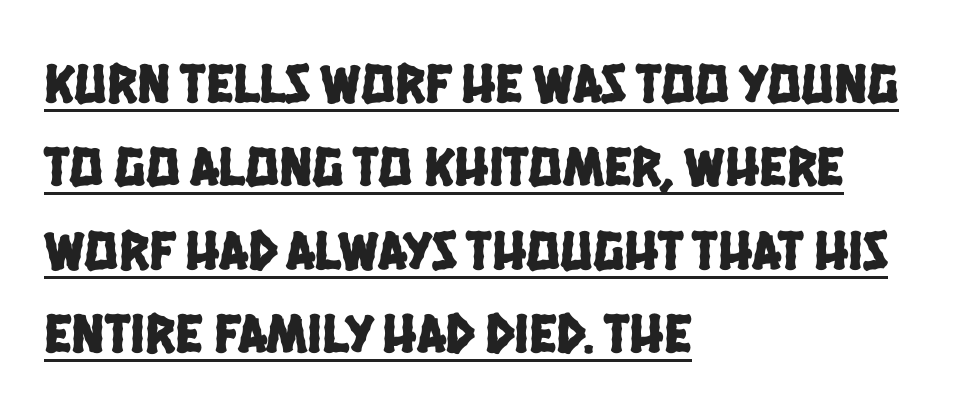
This sample has the flowing, uneven cadence of proportional lettering. You could call the tracking neutral — neither tight nor loose. These lines stack with their left ends in a neat column. Normally led — the rows are evenly, conventionally spaced. What kind of face is this? One without serifs — a sans.
